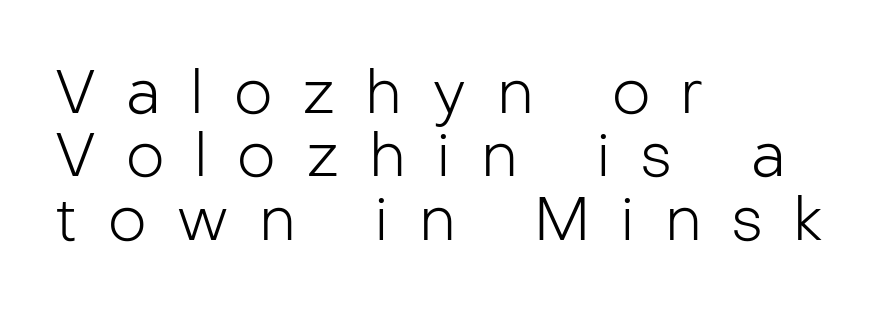
{"serif": "no", "italic": "no", "bold": "no", "weight": "light", "width": "normal", "stroke_contrast": "low", "x_height": "medium", "monospaced": "no", "underline": "no", "align": "left", "line_spacing": "tight", "line_spacing_ratio": 1.04, "letter_spacing": "wide", "letter_spacing_em": 0.49, "glyph_px": 61}
